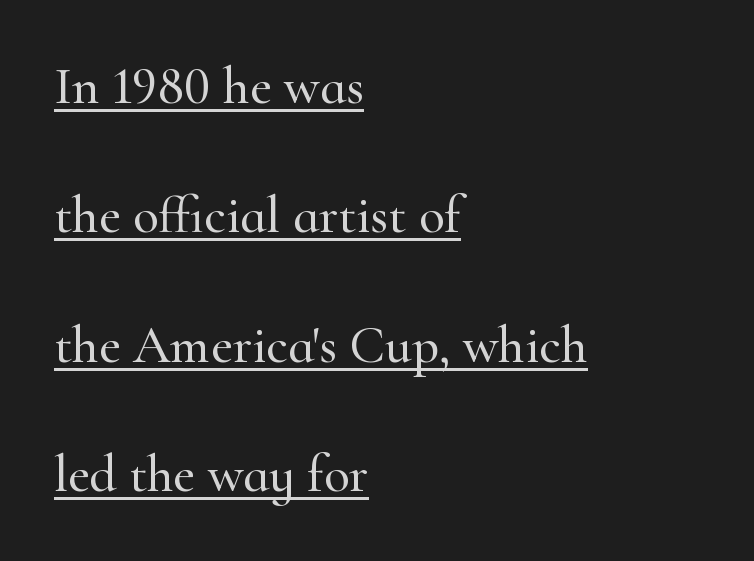
{"serif": "yes", "italic": "no", "width": "normal", "stroke_contrast": "high", "x_height": "small", "monospaced": "no", "underline": "yes", "align": "left", "line_spacing": "loose", "line_spacing_ratio": 2.44, "letter_spacing": "normal", "letter_spacing_em": 0.0, "glyph_px": 53}
